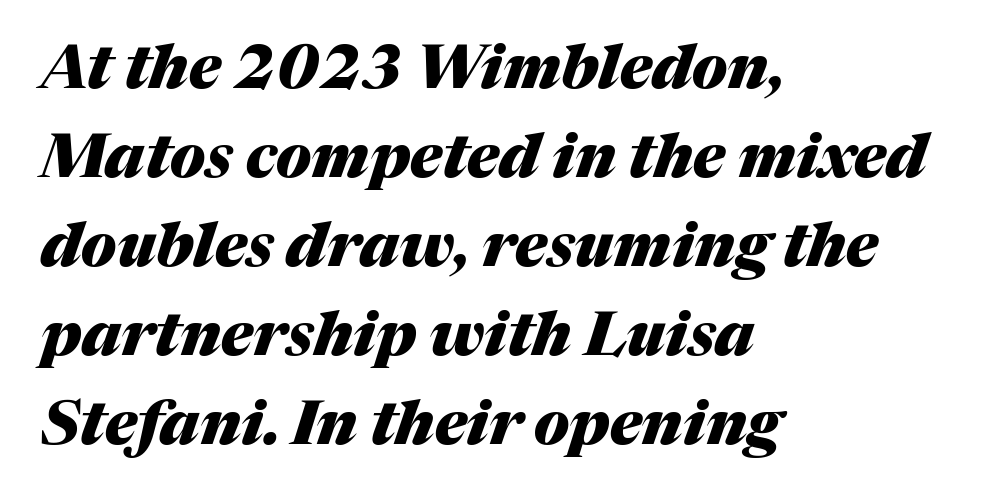
Descender tails drop into unmarked territory. There is no visible air inserted between adjacent glyphs. Weight check: bold — yes, fully. These lines sit exactly where default settings would place them. A typesetter would mark this as italic. If you drew a ruler down the left edge, every line would touch it.
